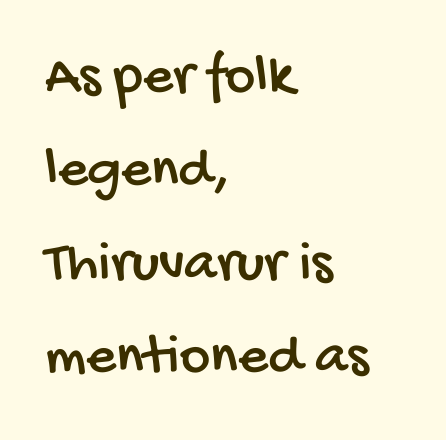
{"serif": "no", "width": "condensed", "stroke_contrast": "low", "x_height": "large", "monospaced": "no", "underline": "no", "align": "left", "line_spacing": "normal", "line_spacing_ratio": 1.61, "letter_spacing": "normal", "letter_spacing_em": 0.0, "glyph_px": 58}
